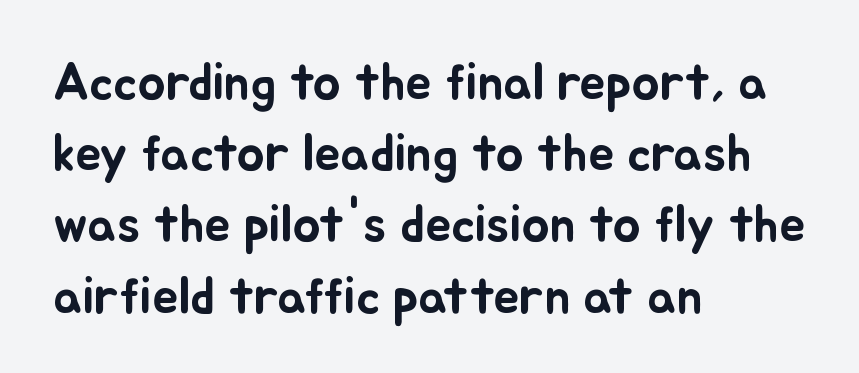
{"italic": "no", "width": "normal", "stroke_contrast": "low", "x_height": "small", "monospaced": "no", "underline": "no", "align": "left", "line_spacing": "normal", "line_spacing_ratio": 1.37, "letter_spacing": "normal", "letter_spacing_em": 0.0, "glyph_px": 52}
